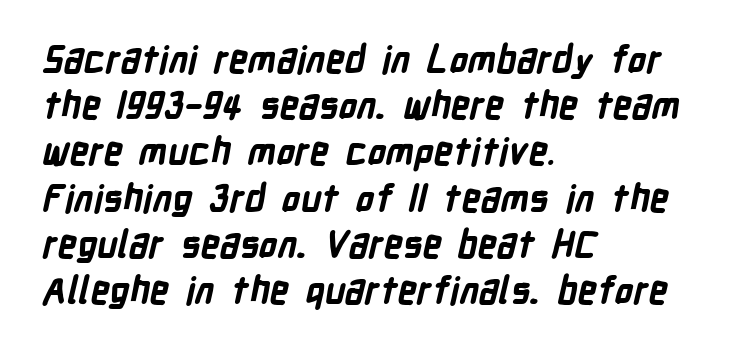
The image shows 37 px bold, condensed sans-serif type; set left-aligned, normal line spacing (1.25x), normal letter spacing, not underlined; low stroke contrast and a medium x-height.
